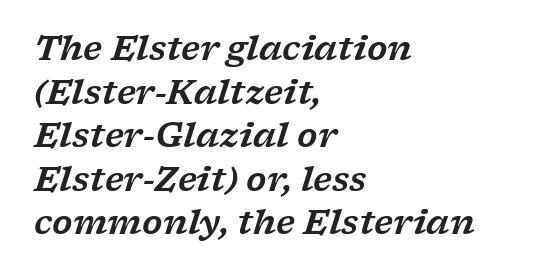
{"serif": "yes", "italic": "yes", "lean": "right", "slant_degrees": 17, "width": "wide", "stroke_contrast": "low", "x_height": "medium", "monospaced": "no", "underline": "no", "align": "left", "line_spacing": "normal", "line_spacing_ratio": 1.32, "letter_spacing": "normal", "letter_spacing_em": 0.0, "glyph_px": 33}
